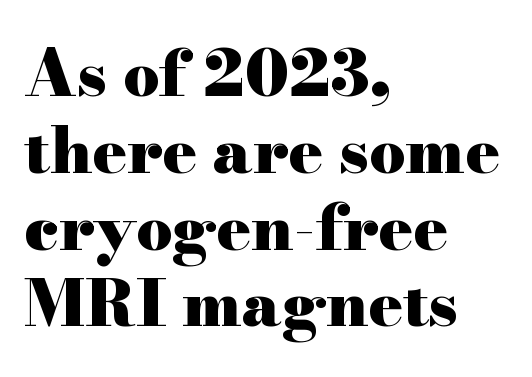
Q: Is the text bold? A: Yes.
Q: Is the text italic (slanted)? A: No, it is upright.
Q: Is the typeface a serif or a sans-serif typeface? A: Serif.
Q: Is the text underlined? A: No.
Q: How is the paragraph aligned? A: Left-aligned.
Q: Is the spacing between letters normal or unusually wide? A: Normal.
Q: Width (condensed, normal, or wide)? A: Wide.
Q: Stroke contrast? A: High.
Q: x-height? A: Small.
Q: Monospaced? A: No.
